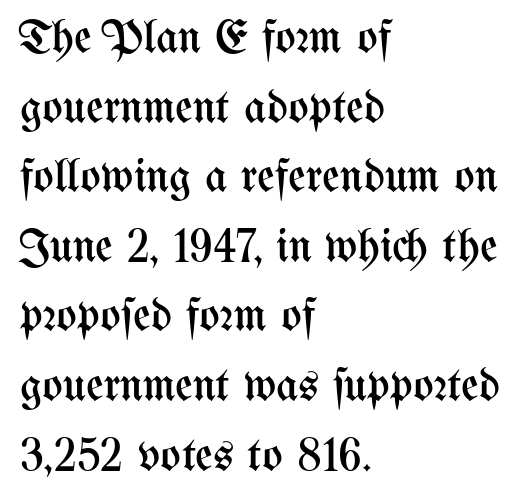
Q: Is the text bold? A: No.
Q: Is the text italic (slanted)? A: No, it is upright.
Q: Is the text underlined? A: No.
Q: How is the paragraph aligned? A: Left-aligned.
Q: Is the spacing between letters normal or unusually wide? A: Normal.
Q: Is the spacing between lines tight, normal or loose? A: Normal.
Q: Width (condensed, normal, or wide)? A: Condensed.
Q: Stroke contrast? A: Medium.
Q: x-height? A: Medium.
Q: Monospaced? A: No.
